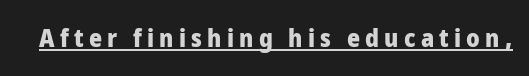
{"italic": "no", "bold": "yes", "underline": "yes", "letter_spacing": "wide", "letter_spacing_em": 0.21, "glyph_px": 25}
